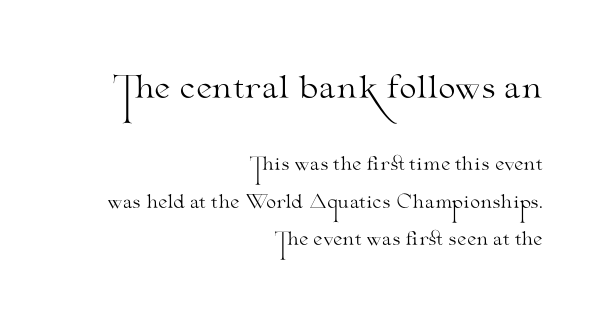
The image shows 31 px light, wide serif type, upright; set right-aligned, loose line spacing (2.1x), normal letter spacing, not underlined; the first (top) block is 1.72x larger; medium stroke contrast and a small x-height.
